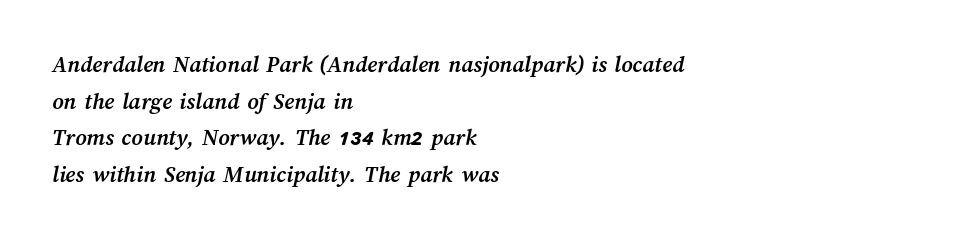
Q: Is the text bold? A: Yes.
Q: Is the text underlined? A: No.
Q: How is the paragraph aligned? A: Left-aligned.
Q: Is the spacing between letters normal or unusually wide? A: Normal.
Q: Is the spacing between lines tight, normal or loose? A: Normal.
